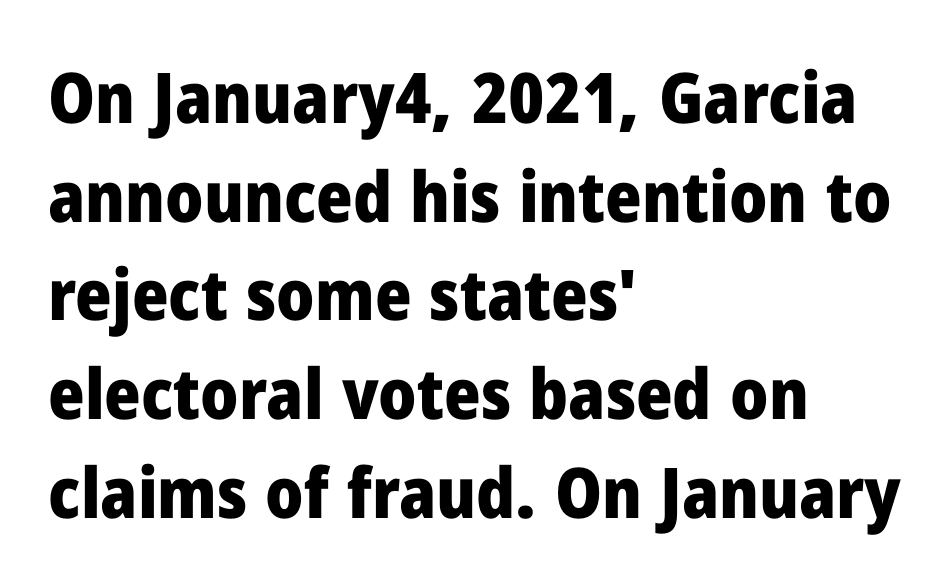
The rendering uses a moderate line-height, typical for paragraphs. The letters advance in unequal steps, a hallmark of proportional type. If you drew a line through each stem, it would be perfectly vertical. Where is the straight margin? On the left. What kind of face is this? One without serifs — a sans. Letter spacing: default.
